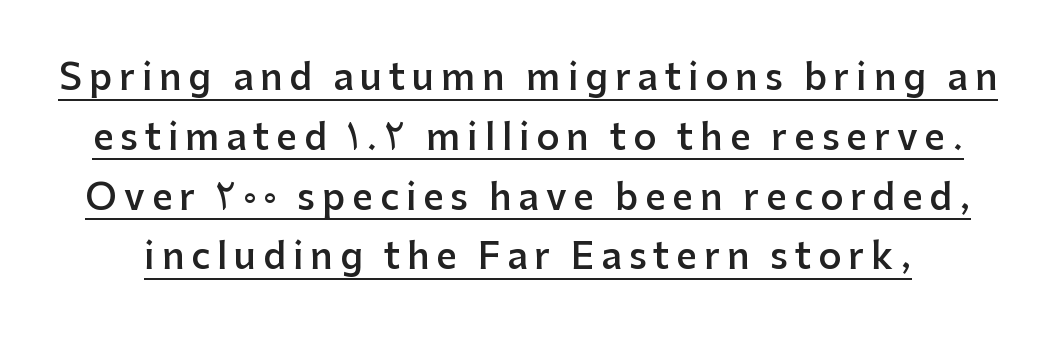
{"serif": "no", "italic": "no", "bold": "semi", "weight": "semibold", "width": "normal", "stroke_contrast": "low", "x_height": "medium", "monospaced": "no", "underline": "yes", "line_spacing": "normal", "line_spacing_ratio": 1.66, "glyph_px": 36}
